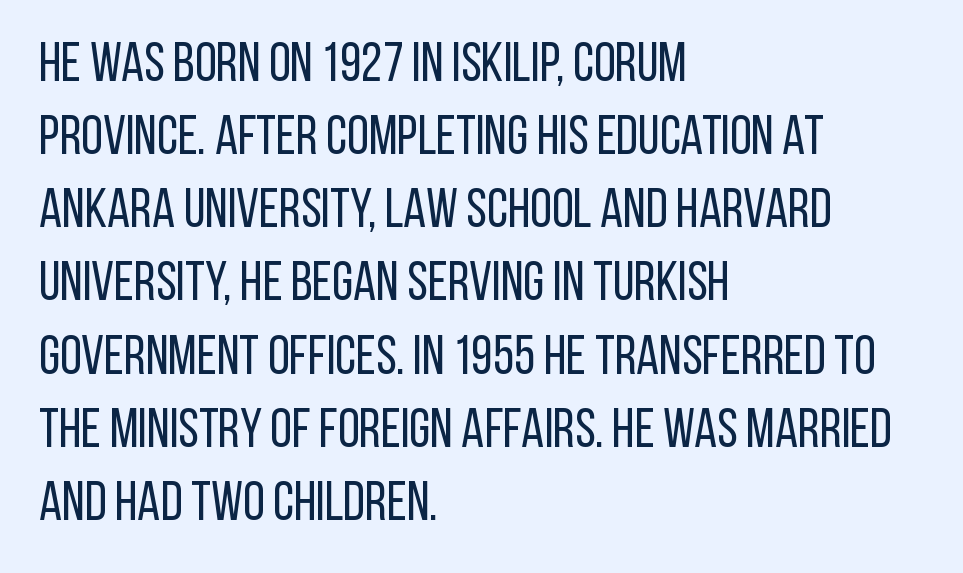
The image shows 55 px regular-weight, condensed sans-serif type, upright; set left-aligned, normal line spacing (1.33x), normal letter spacing, not underlined; low stroke contrast and a large x-height.
